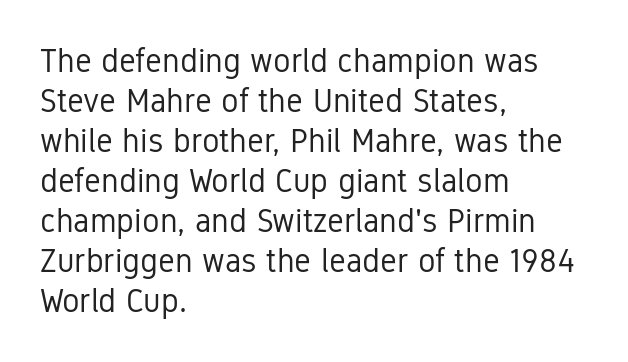
Q: Is the text bold? A: No.
Q: Is the text italic (slanted)? A: No, it is upright.
Q: Is the typeface a serif or a sans-serif typeface? A: Sans-serif.
Q: Is the text underlined? A: No.
Q: How is the paragraph aligned? A: Left-aligned.
Q: Is the spacing between letters normal or unusually wide? A: Normal.
Q: Width (condensed, normal, or wide)? A: Condensed.
Q: Stroke contrast? A: Low.
Q: x-height? A: Medium.
Q: Monospaced? A: No.
